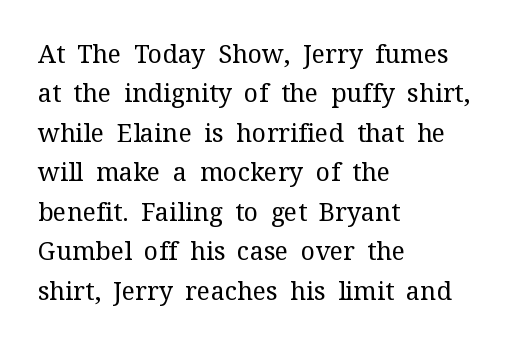
{"italic": "no", "bold": "no", "underline": "no", "align": "left", "line_spacing": "normal", "line_spacing_ratio": 1.58, "letter_spacing": "normal", "letter_spacing_em": 0.0, "glyph_px": 25}
